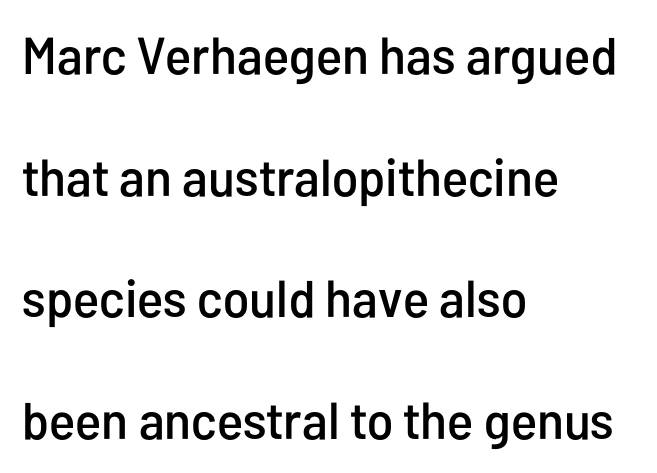
The image shows 52 px condensed sans-serif type, upright; set left-aligned, loose line spacing (2.34x), normal letter spacing, not underlined; low stroke contrast and a medium x-height.
